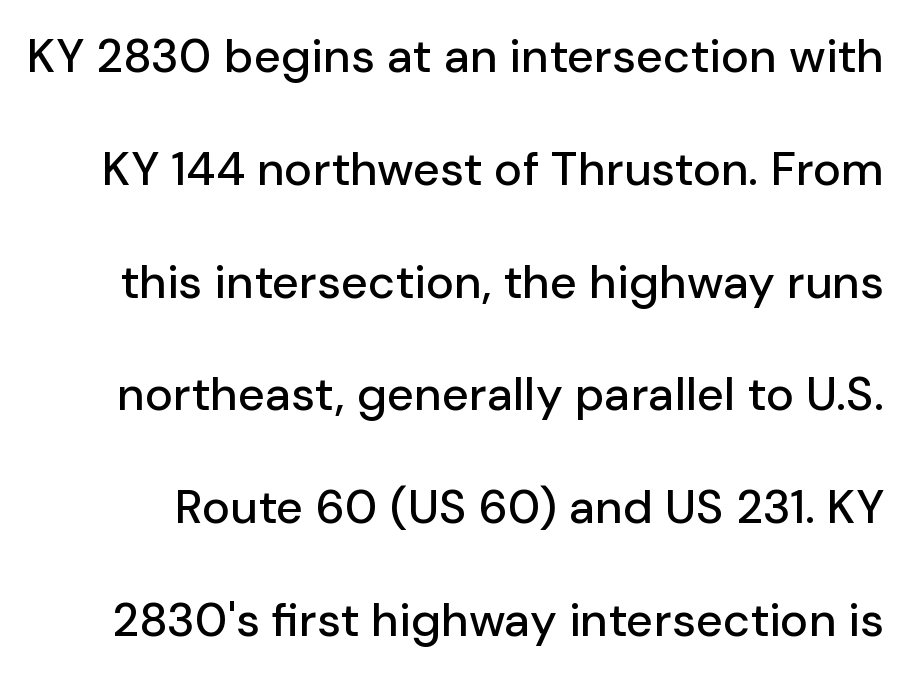
{"serif": "no", "italic": "no", "width": "normal", "stroke_contrast": "low", "x_height": "medium", "monospaced": "no", "underline": "no", "line_spacing": "loose", "line_spacing_ratio": 2.4, "letter_spacing": "normal", "letter_spacing_em": 0.0, "glyph_px": 47}
